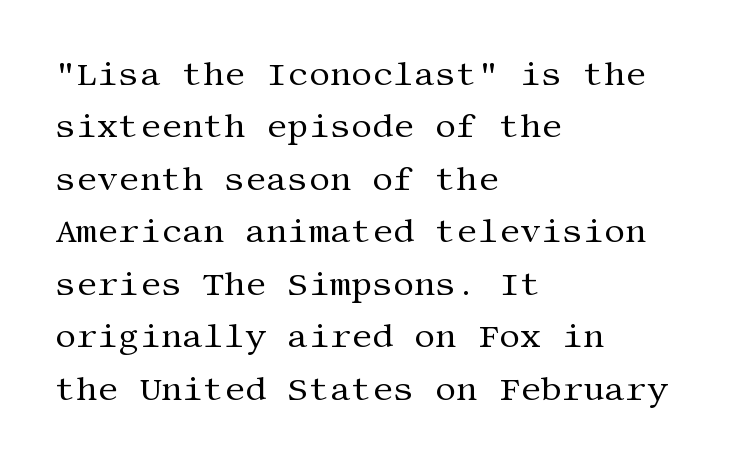
Posture: upright roman. Left-aligned paragraph, ragged on the right. The passage shown stacks its lines at a standard gap. No extra tracking has been applied to these lines. No chunkiness to these letters — they're not bold. No word sits above an underline.
